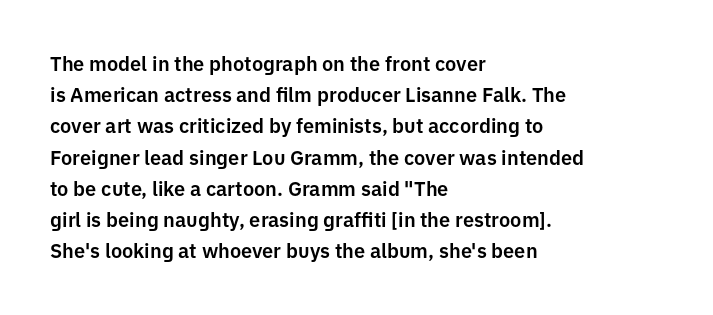
The image shows 20 px text type, upright; set left-aligned, normal line spacing (1.56x), normal letter spacing, not underlined.
